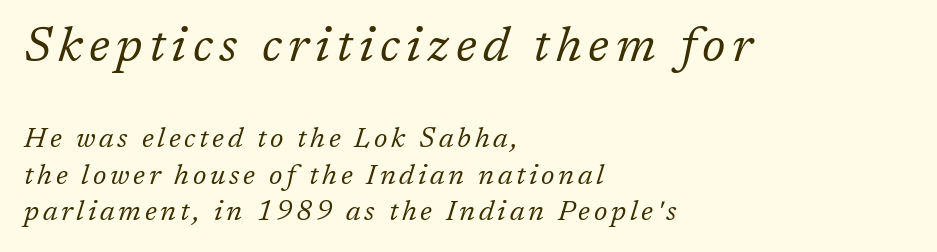
Q: Is the text bold? A: No.
Q: Is the text italic (slanted)? A: Yes, it leans right by about 17 degrees.
Q: Is the typeface a serif or a sans-serif typeface? A: Serif.
Q: Is the text underlined? A: No.
Q: How is the paragraph aligned? A: Left-aligned.
Q: Is the spacing between lines tight, normal or loose? A: Normal.
Q: Which block of text is set in a larger size, the first (top) or the second (bottom)? A: The first (top) one.
Q: Width (condensed, normal, or wide)? A: Normal.
Q: Stroke contrast? A: Low.
Q: x-height? A: Medium.
Q: Monospaced? A: No.
